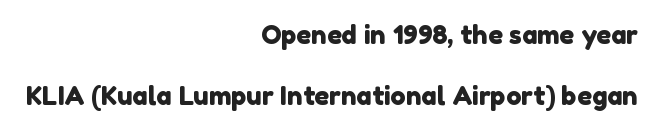
{"underline": "no", "align": "right", "line_spacing": "loose", "line_spacing_ratio": 2.33, "letter_spacing": "normal", "letter_spacing_em": 0.0, "glyph_px": 26}
